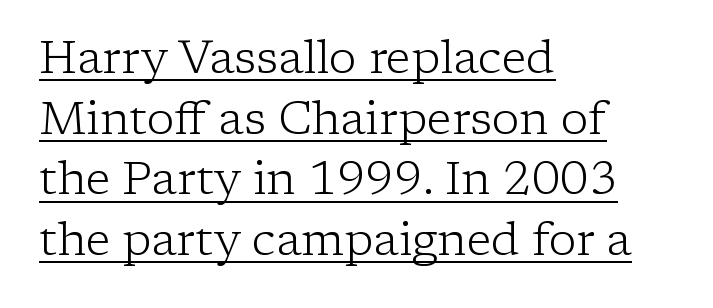
Q: Is the text bold? A: No.
Q: Is the text italic (slanted)? A: No, it is upright.
Q: Is the typeface a serif or a sans-serif typeface? A: Serif.
Q: Is the text underlined? A: Yes.
Q: How is the paragraph aligned? A: Left-aligned.
Q: Is the spacing between letters normal or unusually wide? A: Normal.
Q: Is the spacing between lines tight, normal or loose? A: Normal.
Q: Width (condensed, normal, or wide)? A: Normal.
Q: Stroke contrast? A: Low.
Q: x-height? A: Medium.
Q: Monospaced? A: No.
